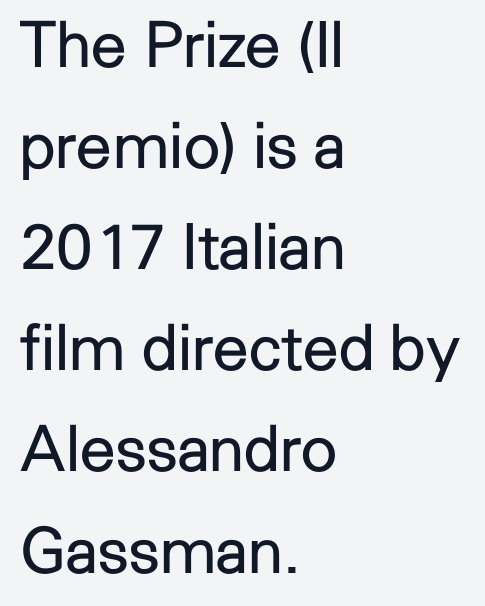
Q: Is the text bold? A: No.
Q: Is the text italic (slanted)? A: No, it is upright.
Q: Is the typeface a serif or a sans-serif typeface? A: Sans-serif.
Q: Is the text underlined? A: No.
Q: How is the paragraph aligned? A: Left-aligned.
Q: Is the spacing between letters normal or unusually wide? A: Normal.
Q: Is the spacing between lines tight, normal or loose? A: Normal.
Q: Width (condensed, normal, or wide)? A: Normal.
Q: Stroke contrast? A: Low.
Q: x-height? A: Medium.
Q: Monospaced? A: No.
